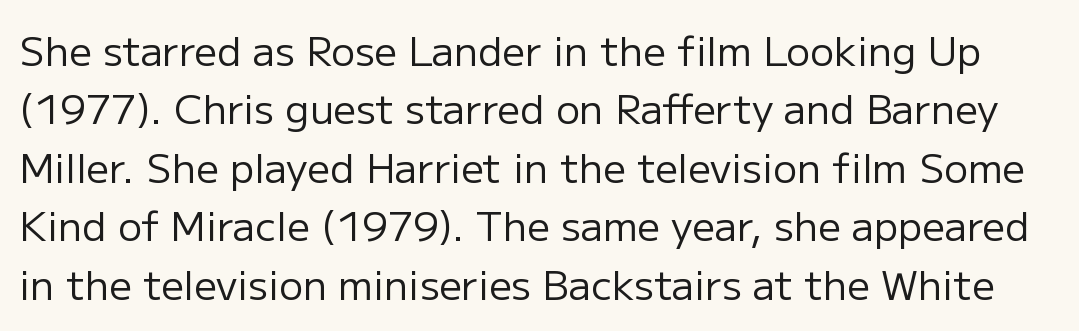
The image shows 40 px regular-weight sans-serif type, upright; set normal line spacing (1.46x), normal letter spacing, not underlined; low stroke contrast and a medium x-height.
